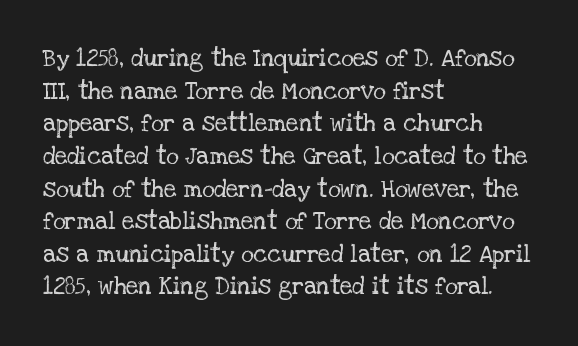
The image shows 24 px text type, upright; set left-aligned, normal line spacing (1.36x), normal letter spacing, not underlined.
